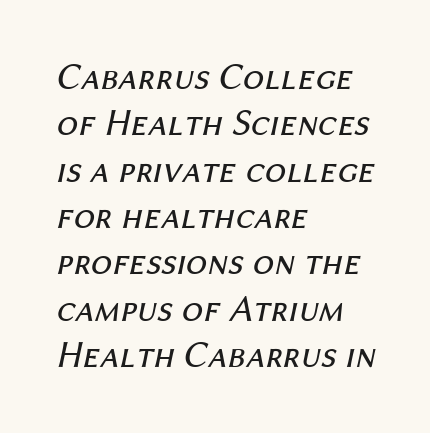
If you drew a line through each stem, it would be angled. Beneath every word, the page is bare. Nobody touched the tracking dial on this one. Character widths vary here, with narrow letters taking less room than wide ones. A quiet, ordinary-to-light weight characterises the typeface. This sample is left-justified, so line endings fall wherever the words run out.
